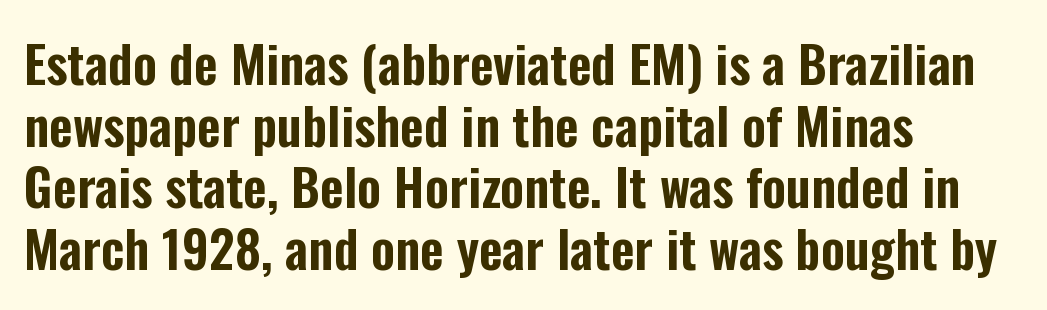
Q: Is the text italic (slanted)? A: No, it is upright.
Q: Is the typeface a serif or a sans-serif typeface? A: Sans-serif.
Q: Is the text underlined? A: No.
Q: How is the paragraph aligned? A: Left-aligned.
Q: Is the spacing between letters normal or unusually wide? A: Normal.
Q: Width (condensed, normal, or wide)? A: Condensed.
Q: Stroke contrast? A: Low.
Q: x-height? A: Medium.
Q: Monospaced? A: No.
